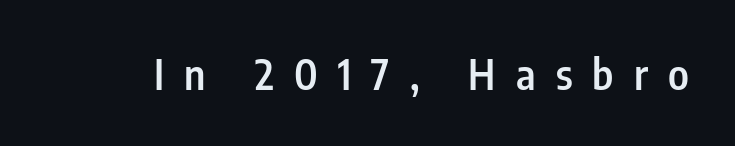
Do the letters lean? They stand straight. Each letter keeps its own natural width here, so spacing adapts to shape. A sans-serif font was chosen for this passage. These lines carry some extra weight — a demibold, not a full bold. This rendering widens character spacing well past its baseline value.
